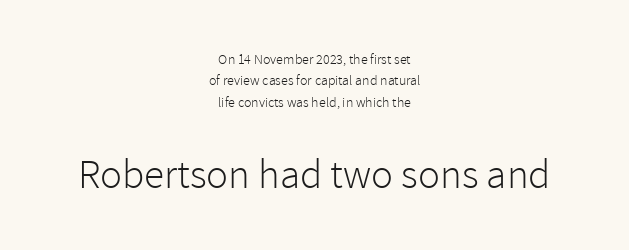
The image shows 41 px light sans-serif type, upright; set centered, normal line spacing (1.52x), normal letter spacing, not underlined; the second (bottom) block is 2.93x larger; a medium x-height.
